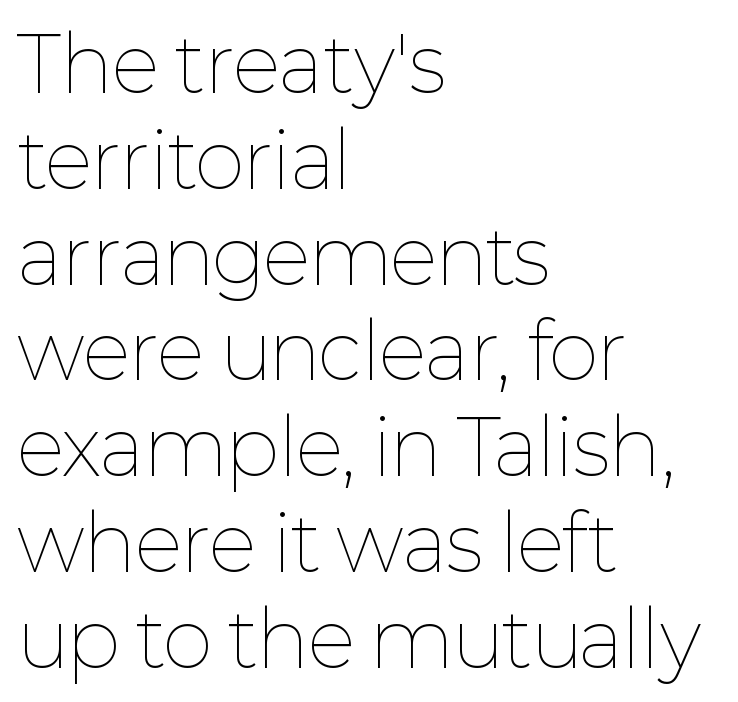
The image shows 76 px thin type, upright; set left-aligned, normal line spacing (1.26x), normal letter spacing, not underlined; low stroke contrast and a medium x-height.
